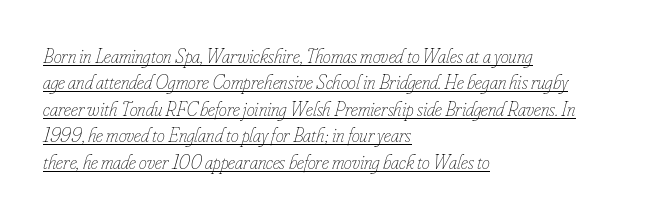
Q: Is the text bold? A: No.
Q: Is the text italic (slanted)? A: Yes, it leans right by about 16 degrees.
Q: Is the text underlined? A: Yes.
Q: How is the paragraph aligned? A: Left-aligned.
Q: Is the spacing between letters normal or unusually wide? A: Normal.
Q: Is the spacing between lines tight, normal or loose? A: Normal.
